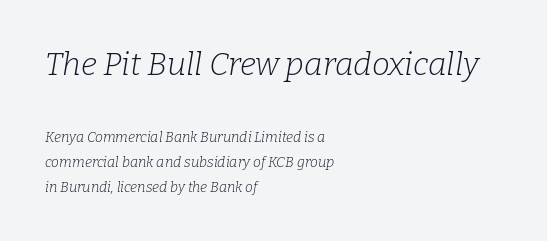
Q: Is the text bold? A: No.
Q: Is the text italic (slanted)? A: Yes, it leans right by about 9 degrees.
Q: Is the typeface a serif or a sans-serif typeface? A: Serif.
Q: Is the text underlined? A: No.
Q: How is the paragraph aligned? A: Left-aligned.
Q: Is the spacing between letters normal or unusually wide? A: Normal.
Q: Which block of text is set in a larger size, the first (top) or the second (bottom)? A: The first (top) one.
Q: Width (condensed, normal, or wide)? A: Normal.
Q: Stroke contrast? A: Low.
Q: x-height? A: Medium.
Q: Monospaced? A: No.
